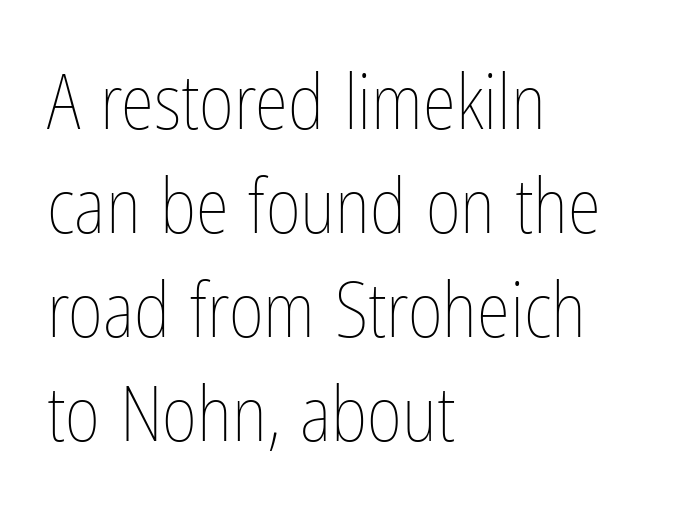
Q: Is the text bold? A: No.
Q: Is the text italic (slanted)? A: No, it is upright.
Q: Is the text underlined? A: No.
Q: How is the paragraph aligned? A: Left-aligned.
Q: Is the spacing between letters normal or unusually wide? A: Normal.
Q: Is the spacing between lines tight, normal or loose? A: Normal.
Q: Width (condensed, normal, or wide)? A: Condensed.
Q: Stroke contrast? A: Low.
Q: x-height? A: Medium.
Q: Monospaced? A: No.
